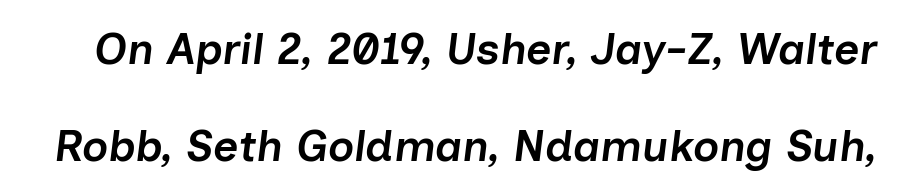
{"italic": "yes", "lean": "right", "slant_degrees": 7, "bold": "semi", "weight": "semibold", "width": "normal", "stroke_contrast": "low", "x_height": "medium", "monospaced": "no", "underline": "no", "line_spacing": "loose", "line_spacing_ratio": 2.21, "letter_spacing": "normal", "letter_spacing_em": 0.0, "glyph_px": 44}
